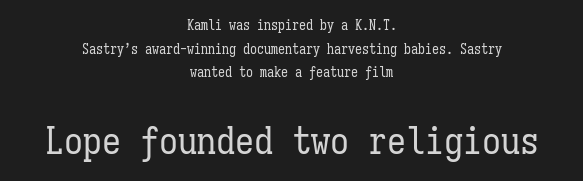
The image shows 38 px regular-weight, condensed type, upright, monospaced; set centered, normal line spacing (1.68x), normal letter spacing, not underlined; the second (bottom) block is 2.71x larger; low stroke contrast and a medium x-height.
